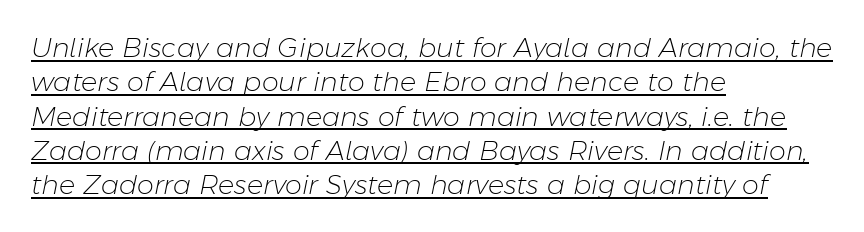
Q: Is the text bold? A: No.
Q: Is the text italic (slanted)? A: Yes, it leans right by about 11 degrees.
Q: Is the text underlined? A: Yes.
Q: How is the paragraph aligned? A: Left-aligned.
Q: Is the spacing between letters normal or unusually wide? A: Normal.
Q: Is the spacing between lines tight, normal or loose? A: Normal.
